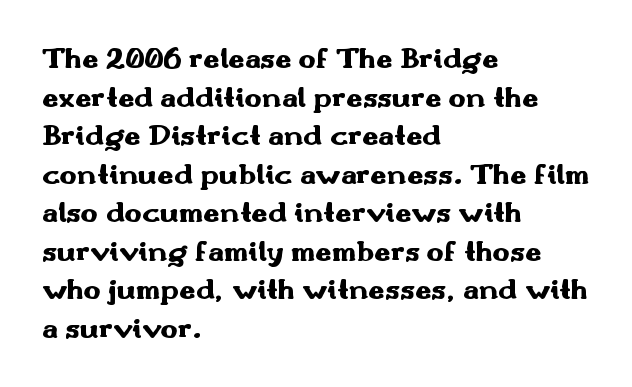
The image shows 29 px heavy, wide sans-serif type, upright; set left-aligned, normal line spacing (1.33x), normal letter spacing, not underlined; medium stroke contrast and a small x-height.
